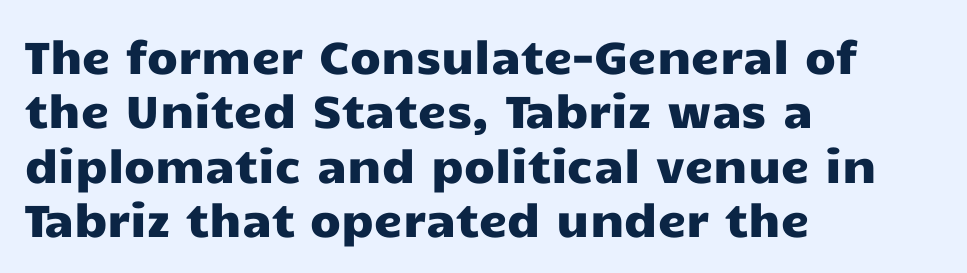
Does the lettering tilt? It doesn't — this is upright. Classification — sans serif. Characters follow at the spacing the type designer built in. Think of a printed novel: that variable character pitch is what you see here.
